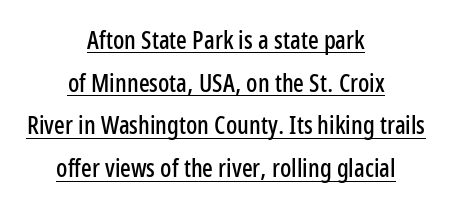
If you drew a line through each stem, it would be perfectly vertical. No extra tracking has been applied to these lines. Compared with undecorated copy, this sample adds a rule below the words. These lines are centered, leaving both edges ragged.
